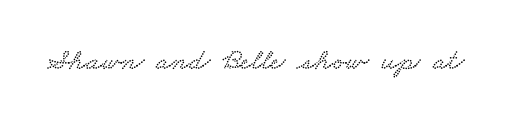
Spacing verdict: proportional, widths tailored to each character. Descender tails drop into unmarked territory. The face used here is rendered with its standard letterfit. Unlike a clean sans, this face finishes its strokes with serifs.
